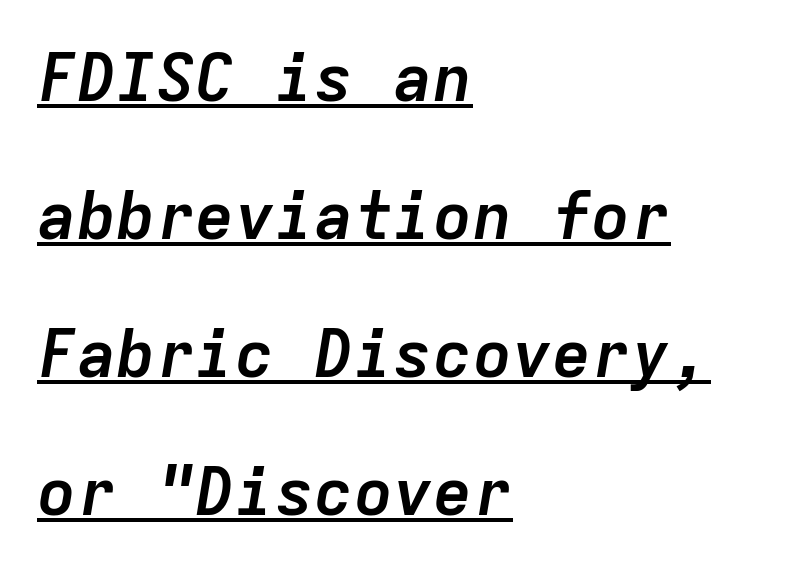
The image shows 66 px semibold type, italic (leaning right), monospaced; set left-aligned, loose line spacing (2.09x), normal letter spacing, underlined; low stroke contrast and a medium x-height.
